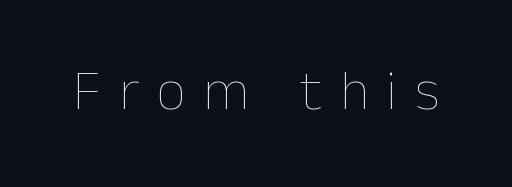
Q: Is the text bold? A: No.
Q: Is the text italic (slanted)? A: No, it is upright.
Q: Is the text underlined? A: No.
Q: Is the spacing between letters normal or unusually wide? A: Unusually wide.
Q: Width (condensed, normal, or wide)? A: Normal.
Q: Stroke contrast? A: Low.
Q: x-height? A: Medium.
Q: Monospaced? A: No.
